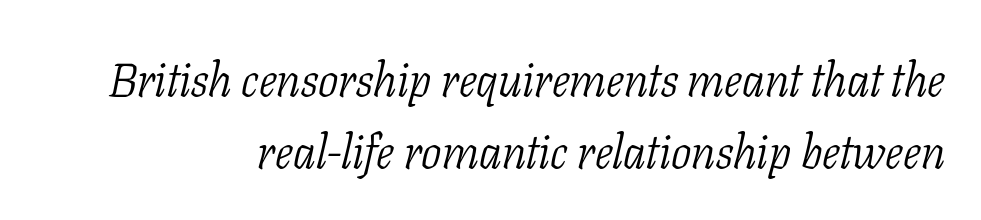
{"serif": "yes", "italic": "yes", "lean": "right", "slant_degrees": 11, "bold": "no", "weight": "light", "width": "condensed", "stroke_contrast": "low", "x_height": "medium", "monospaced": "no", "underline": "no", "align": "right", "line_spacing": "normal", "line_spacing_ratio": 1.49, "letter_spacing": "normal", "letter_spacing_em": 0.0, "glyph_px": 48}
